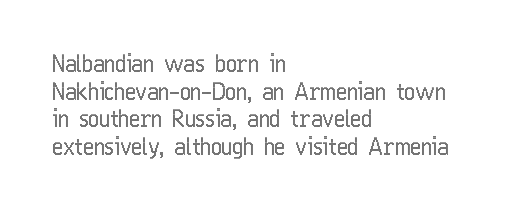
{"italic": "no", "underline": "no", "align": "left", "line_spacing_ratio": 1.2, "letter_spacing": "normal", "letter_spacing_em": 0.0, "glyph_px": 23}
